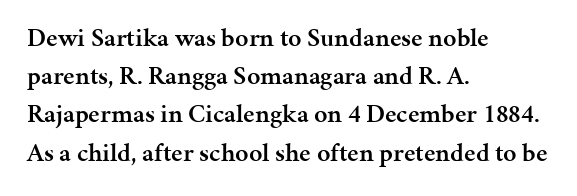
Q: Is the text bold? A: Semi-bold.
Q: Is the text italic (slanted)? A: No, it is upright.
Q: Is the text underlined? A: No.
Q: How is the paragraph aligned? A: Left-aligned.
Q: Is the spacing between letters normal or unusually wide? A: Normal.
Q: Is the spacing between lines tight, normal or loose? A: Normal.
